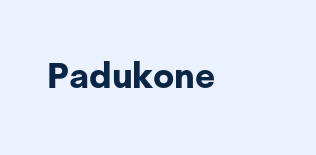
Tall strokes in this sample are plumb rather than angled. Varying glyph widths throughout — classic text-font behaviour. Default kerning and tracking; the words read as compact shapes. Its strokes are broad and dark, the hallmark of bold type. Quick note: underline off.
